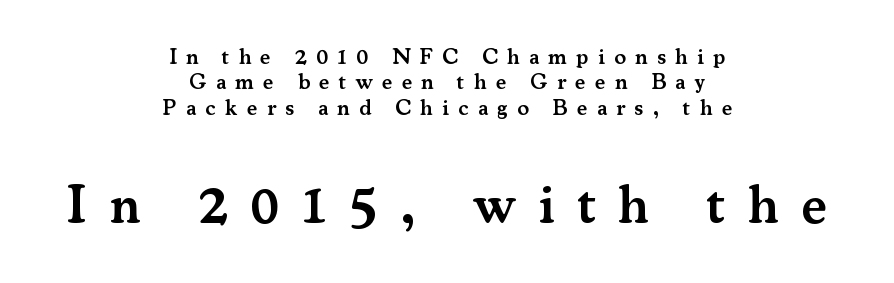
Q: Is the text bold? A: Semi-bold.
Q: Is the text italic (slanted)? A: No, it is upright.
Q: Is the typeface a serif or a sans-serif typeface? A: Serif.
Q: Is the text underlined? A: No.
Q: How is the paragraph aligned? A: Centered.
Q: Is the spacing between letters normal or unusually wide? A: Unusually wide.
Q: Is the spacing between lines tight, normal or loose? A: Tight.
Q: Which block of text is set in a larger size, the first (top) or the second (bottom)? A: The second (bottom) one.
Q: Width (condensed, normal, or wide)? A: Normal.
Q: Stroke contrast? A: Medium.
Q: x-height? A: Small.
Q: Monospaced? A: No.
